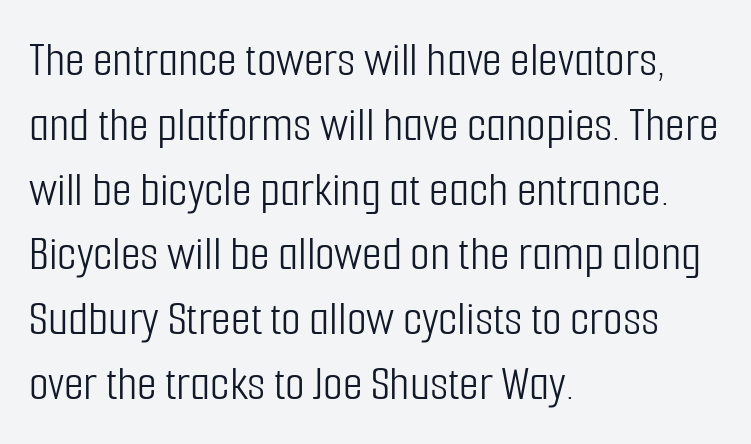
The image shows 51 px light, condensed sans-serif type, upright; set left-aligned, normal line spacing (1.27x), normal letter spacing, not underlined; low stroke contrast and a medium x-height.
